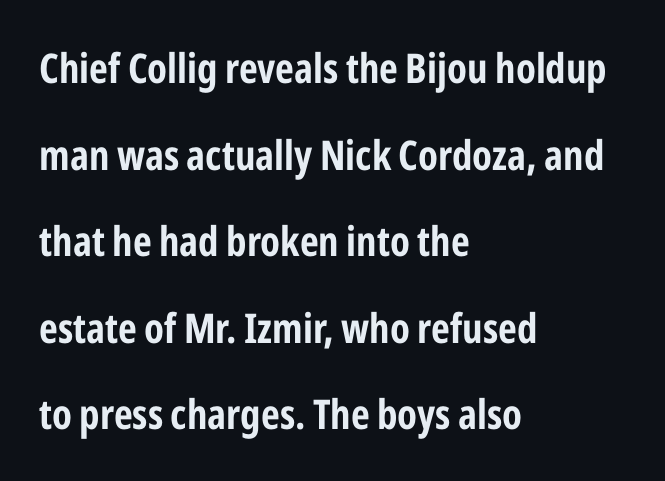
Q: Is the text bold? A: Yes.
Q: Is the text italic (slanted)? A: No, it is upright.
Q: Is the typeface a serif or a sans-serif typeface? A: Sans-serif.
Q: Is the text underlined? A: No.
Q: How is the paragraph aligned? A: Left-aligned.
Q: Is the spacing between letters normal or unusually wide? A: Normal.
Q: Is the spacing between lines tight, normal or loose? A: Loose.
Q: Width (condensed, normal, or wide)? A: Condensed.
Q: Stroke contrast? A: Low.
Q: x-height? A: Medium.
Q: Monospaced? A: No.
